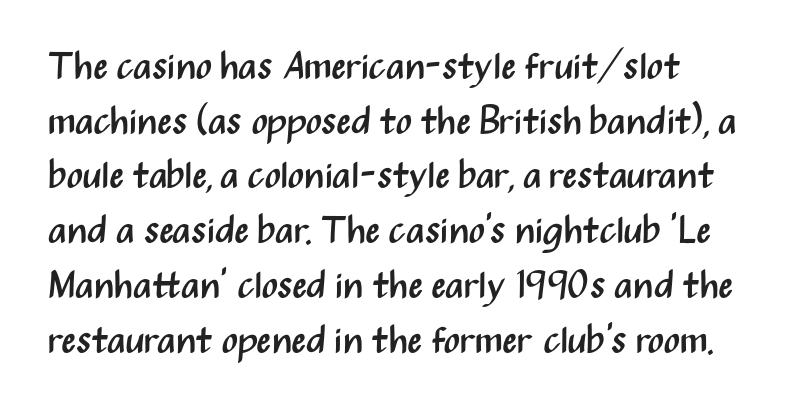
Clear beneath every line of the passage. These glyphs show unthickened strokes, regular width or finer. Looks like regular typesetting: each glyph gets only the width it needs. Nobody touched the tracking dial on this one.
